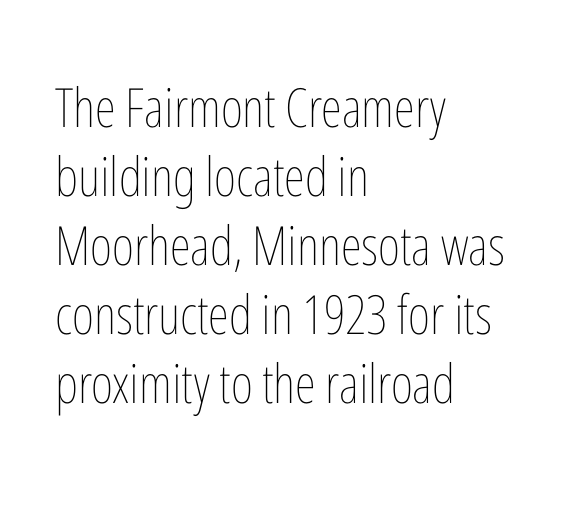
{"italic": "no", "bold": "no", "weight": "thin", "width": "condensed", "stroke_contrast": "low", "x_height": "medium", "monospaced": "no", "underline": "no", "align": "left", "line_spacing": "normal", "line_spacing_ratio": 1.28, "letter_spacing": "normal", "letter_spacing_em": 0.0, "glyph_px": 54}
